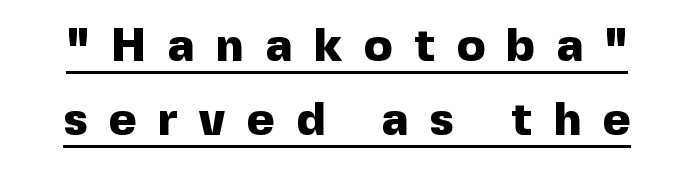
Q: Is the text bold? A: Yes.
Q: Is the text italic (slanted)? A: No, it is upright.
Q: Is the typeface a serif or a sans-serif typeface? A: Sans-serif.
Q: Is the text underlined? A: Yes.
Q: Is the spacing between letters normal or unusually wide? A: Unusually wide.
Q: Is the spacing between lines tight, normal or loose? A: Normal.
Q: Width (condensed, normal, or wide)? A: Normal.
Q: x-height? A: Medium.
Q: Monospaced? A: No.
